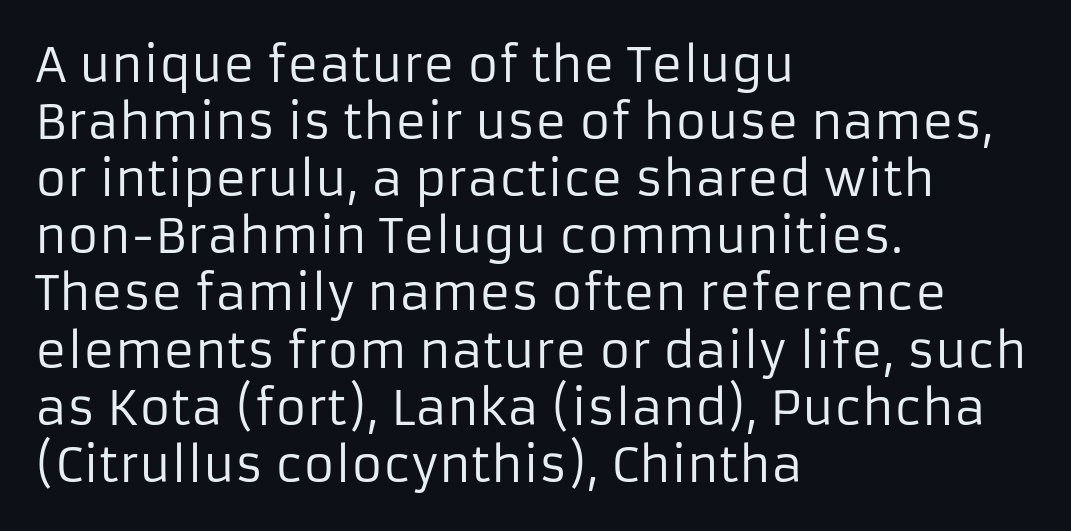
{"serif": "no", "italic": "no", "bold": "no", "weight": "regular", "width": "normal", "stroke_contrast": "low", "x_height": "medium", "monospaced": "no", "underline": "no", "align": "left", "line_spacing_ratio": 1.19, "letter_spacing": "normal", "letter_spacing_em": 0.0, "glyph_px": 48}
